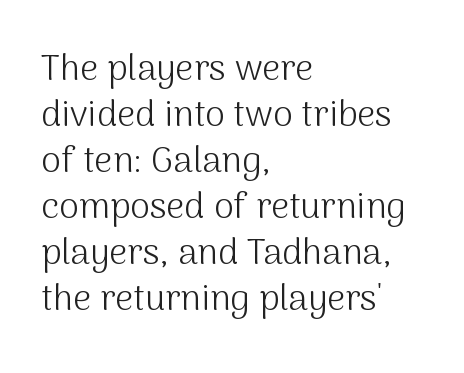
{"serif": "no", "italic": "no", "bold": "no", "weight": "light", "width": "normal", "stroke_contrast": "medium", "x_height": "medium", "monospaced": "no", "underline": "no", "align": "left", "line_spacing": "normal", "line_spacing_ratio": 1.28, "letter_spacing": "normal", "letter_spacing_em": 0.0, "glyph_px": 36}
